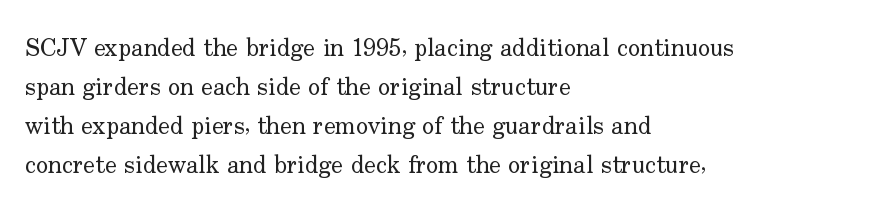
{"italic": "no", "bold": "no", "underline": "no", "align": "left", "line_spacing": "normal", "line_spacing_ratio": 1.56, "letter_spacing": "normal", "letter_spacing_em": 0.0, "glyph_px": 25}
